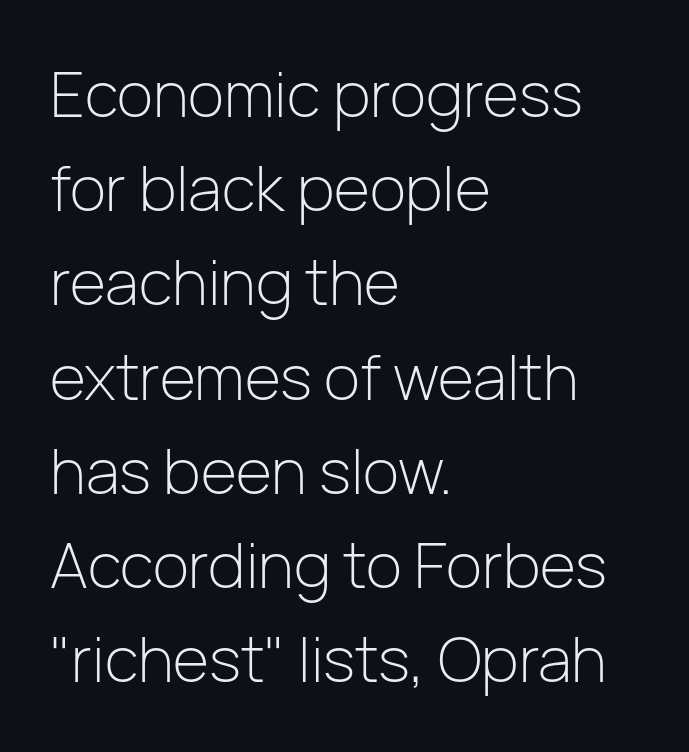
{"serif": "no", "italic": "no", "bold": "no", "weight": "light", "width": "normal", "stroke_contrast": "low", "x_height": "medium", "monospaced": "no", "underline": "no", "align": "left", "line_spacing": "normal", "line_spacing_ratio": 1.52, "letter_spacing": "normal", "letter_spacing_em": 0.0, "glyph_px": 62}
